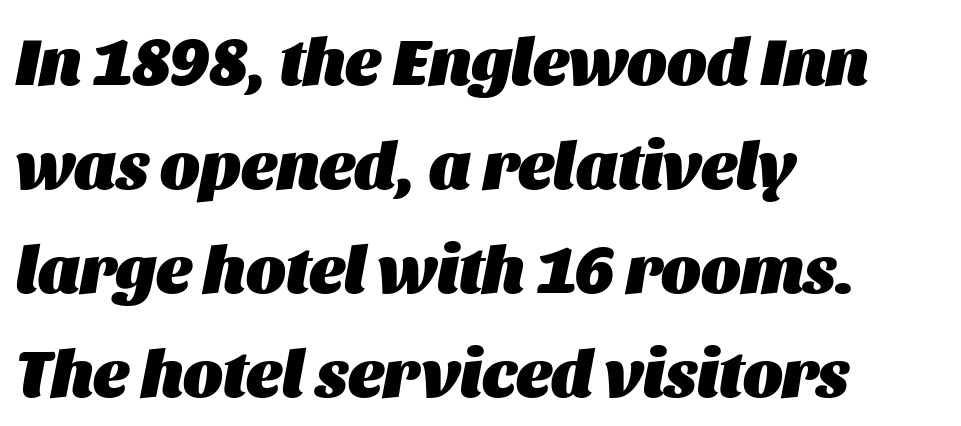
The image shows 67 px heavy type, italic (leaning right); set left-aligned, normal line spacing (1.55x), normal letter spacing, not underlined; medium stroke contrast and a large x-height.
